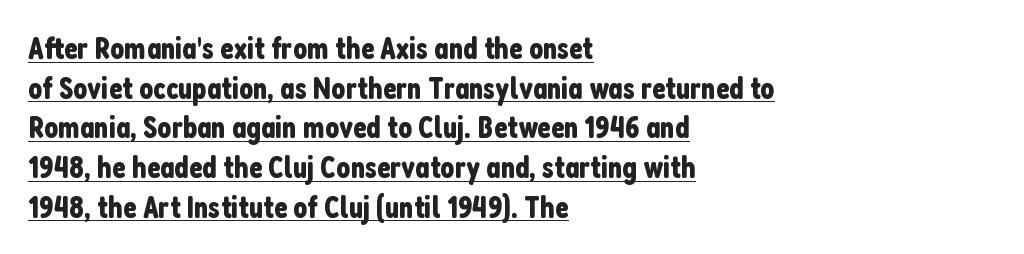
The image shows 31 px condensed sans-serif type, upright; set left-aligned, normal line spacing (1.28x), normal letter spacing, underlined; low stroke contrast and a medium x-height.
